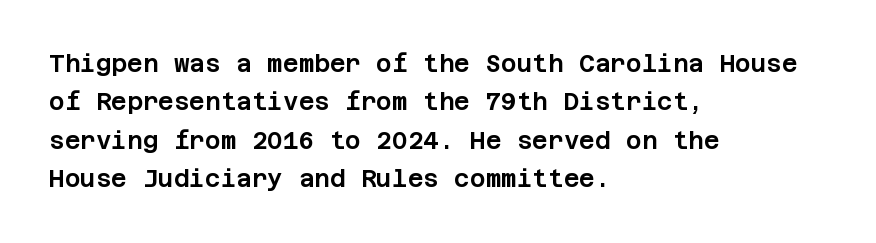
How would I describe the line gaps? Plain and ordinary. Teacher's note: observe the even left margin — that is flush-left alignment. Decoration check: the copy has no underline. Characters follow at the spacing the type designer built in. Is there any slant? The stems are plumb.
